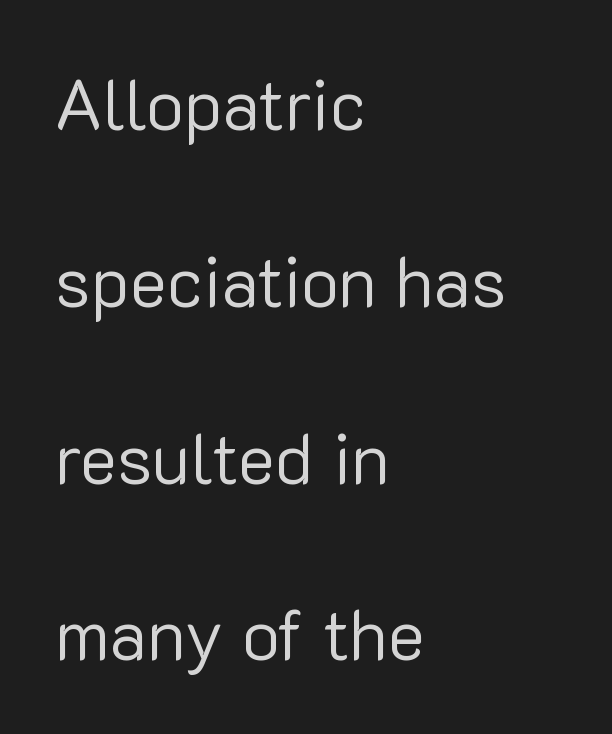
{"serif": "no", "italic": "no", "bold": "no", "weight": "regular", "width": "normal", "stroke_contrast": "low", "x_height": "medium", "monospaced": "no", "underline": "no", "align": "left", "line_spacing": "loose", "line_spacing_ratio": 2.49, "letter_spacing": "normal", "letter_spacing_em": 0.0, "glyph_px": 71}
